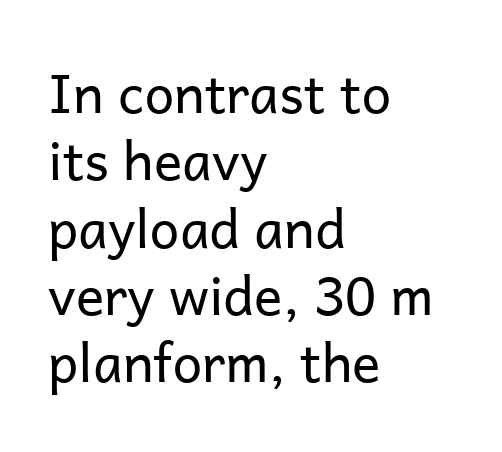
The image shows 53 px regular-weight sans-serif type, upright; set left-aligned, normal line spacing (1.27x), normal letter spacing, not underlined; low stroke contrast and a medium x-height.
